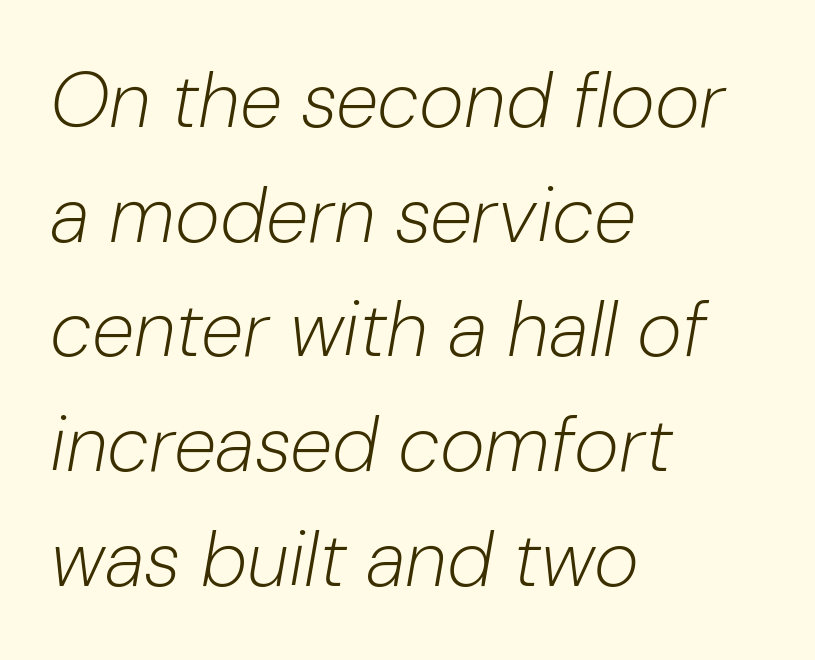
The image shows 77 px light type, italic (leaning right); set left-aligned, normal line spacing (1.49x), normal letter spacing, not underlined; low stroke contrast and a medium x-height.
